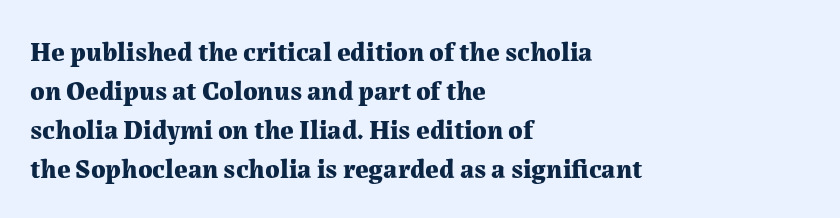
{"italic": "no", "bold": "yes", "underline": "no", "align": "left", "line_spacing": "normal", "line_spacing_ratio": 1.45, "letter_spacing": "normal", "letter_spacing_em": 0.0, "glyph_px": 27}
